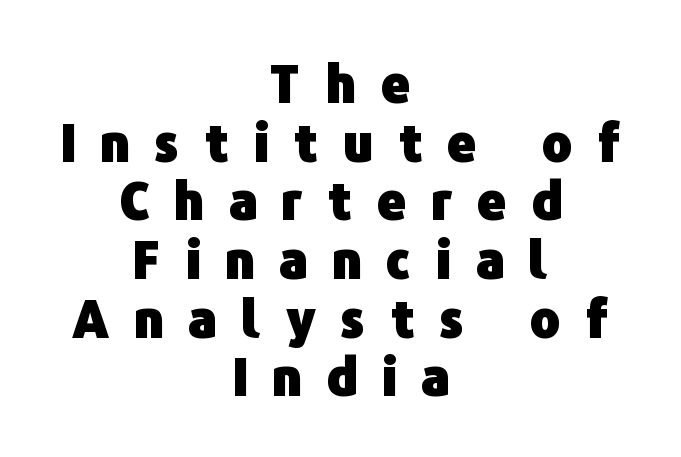
The image shows 51 px heavy sans-serif type, upright; set centered, tight line spacing (1.15x), unusually wide letter spacing (+0.48 em), not underlined; low stroke contrast and a medium x-height.
